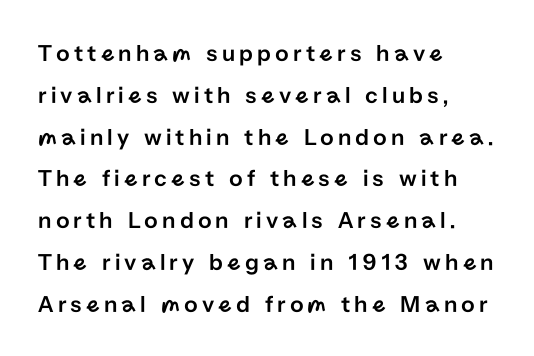
The image shows 24 px text type, upright; set left-aligned, line spacing 1.74x, not underlined.
